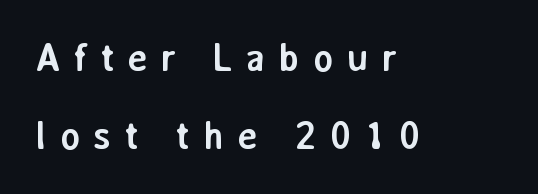
Q: Is the text bold? A: Yes.
Q: Is the text italic (slanted)? A: No, it is upright.
Q: Is the typeface a serif or a sans-serif typeface? A: Sans-serif.
Q: Is the text underlined? A: No.
Q: How is the paragraph aligned? A: Left-aligned.
Q: Is the spacing between letters normal or unusually wide? A: Unusually wide.
Q: Is the spacing between lines tight, normal or loose? A: Loose.
Q: Width (condensed, normal, or wide)? A: Normal.
Q: Stroke contrast? A: Low.
Q: x-height? A: Medium.
Q: Monospaced? A: No.
